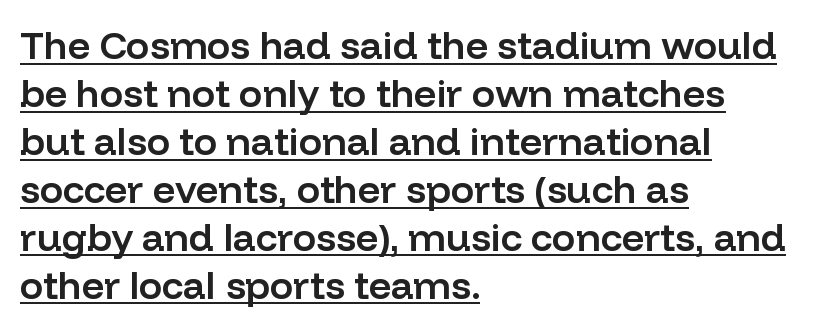
{"serif": "no", "italic": "no", "bold": "semi", "weight": "semibold", "width": "normal", "stroke_contrast": "low", "x_height": "medium", "monospaced": "no", "underline": "yes", "align": "left", "line_spacing_ratio": 1.23, "letter_spacing": "normal", "letter_spacing_em": 0.0, "glyph_px": 39}
